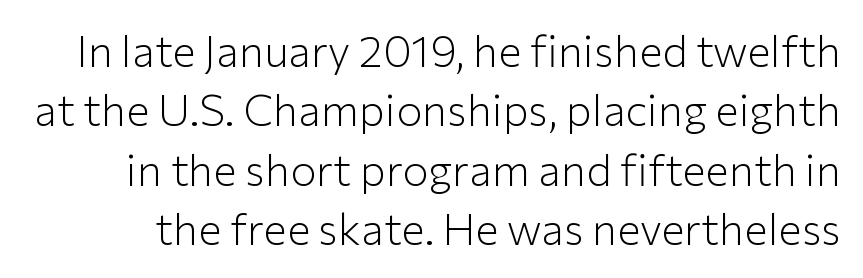
The image shows 44 px light sans-serif type, upright; set normal line spacing (1.35x), normal letter spacing, not underlined; low stroke contrast and a medium x-height.
